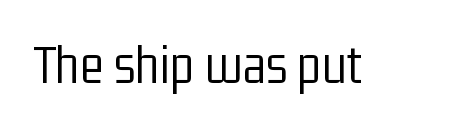
The cut favours lightness, reaching ordinary text weight at its darkest. Note the varied advance widths — an 'i' is clearly narrower than an 'm'. Is the letter spacing exaggerated? No — it looks like the ordinary default. A clean baseline with only descenders dipping below it. In terms of letterform style, serifs are entirely absent. Characters remain perfectly vertical along every line.
